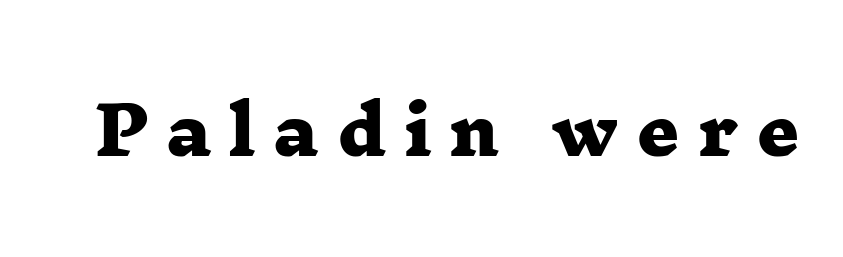
Q: Is the text bold? A: Yes.
Q: Is the typeface a serif or a sans-serif typeface? A: Serif.
Q: Is the text underlined? A: No.
Q: Is the spacing between letters normal or unusually wide? A: Unusually wide.
Q: Width (condensed, normal, or wide)? A: Wide.
Q: Stroke contrast? A: Low.
Q: x-height? A: Medium.
Q: Monospaced? A: No.
